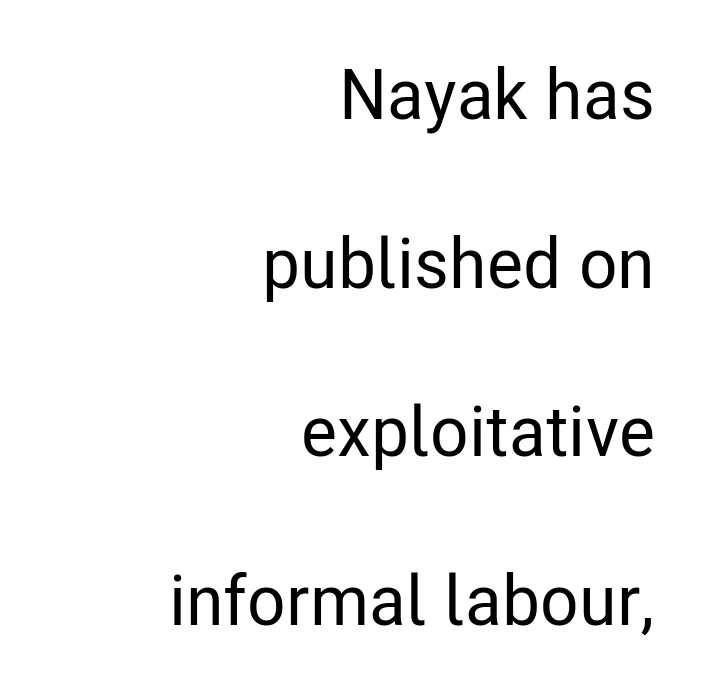
The image shows 70 px condensed sans-serif type, upright; set right-aligned, loose line spacing (2.41x), normal letter spacing, not underlined; low stroke contrast and a medium x-height.
